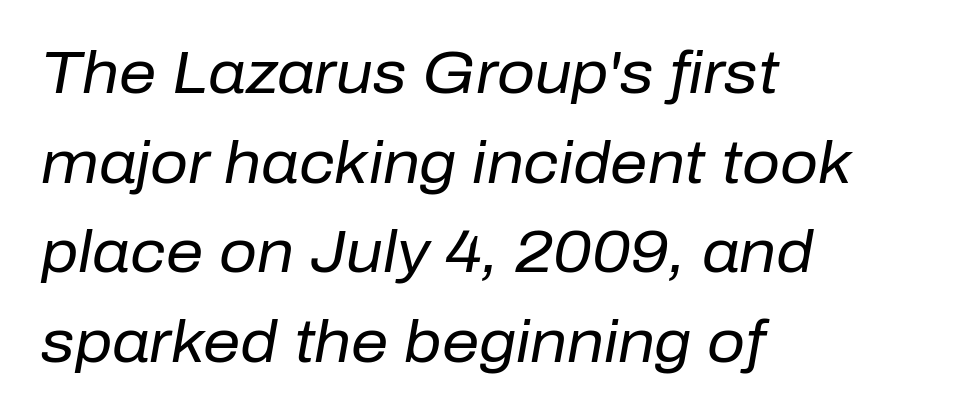
Q: Is the text bold? A: No.
Q: Is the text italic (slanted)? A: Yes, it leans right by about 10 degrees.
Q: Is the text underlined? A: No.
Q: How is the paragraph aligned? A: Left-aligned.
Q: Is the spacing between letters normal or unusually wide? A: Normal.
Q: Is the spacing between lines tight, normal or loose? A: Normal.
Q: Width (condensed, normal, or wide)? A: Normal.
Q: Stroke contrast? A: Low.
Q: x-height? A: Medium.
Q: Monospaced? A: No.
